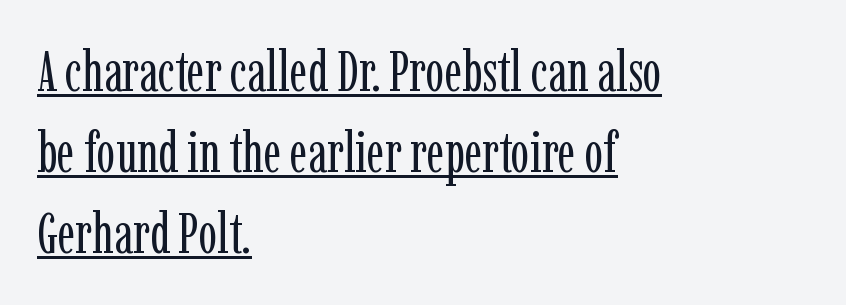
{"serif": "yes", "italic": "no", "bold": "no", "weight": "regular", "width": "condensed", "stroke_contrast": "low", "x_height": "medium", "monospaced": "no", "underline": "yes", "align": "left", "line_spacing": "normal", "line_spacing_ratio": 1.45, "letter_spacing": "normal", "letter_spacing_em": 0.0, "glyph_px": 56}
